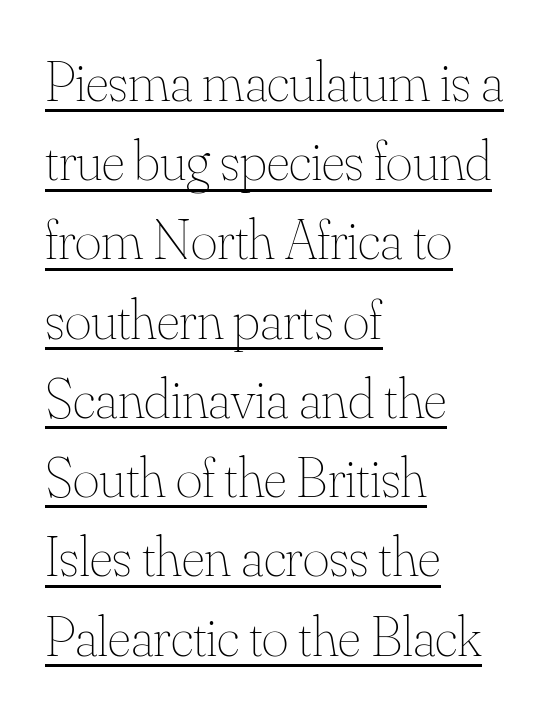
The type is set solid horizontally, with unmodified tracking. Is this a fixed-width face? No — the glyphs have proportional, varying widths. The type sits square on the baseline with zero lean. Compared with typical paragraphs, the rows here are spaced about the same. Does a line run under the words? Yes, clearly. The weight tops out at a normal text grade.
